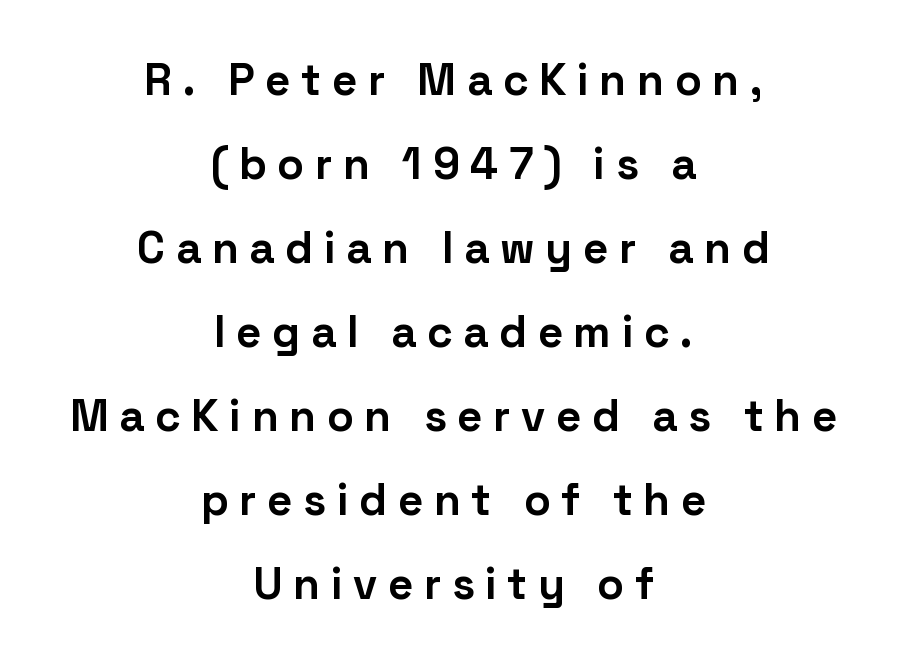
The image shows 44 px bold sans-serif type, upright; set centered, loose line spacing (1.91x), unusually wide letter spacing (+0.24 em), not underlined; low stroke contrast and a medium x-height.
